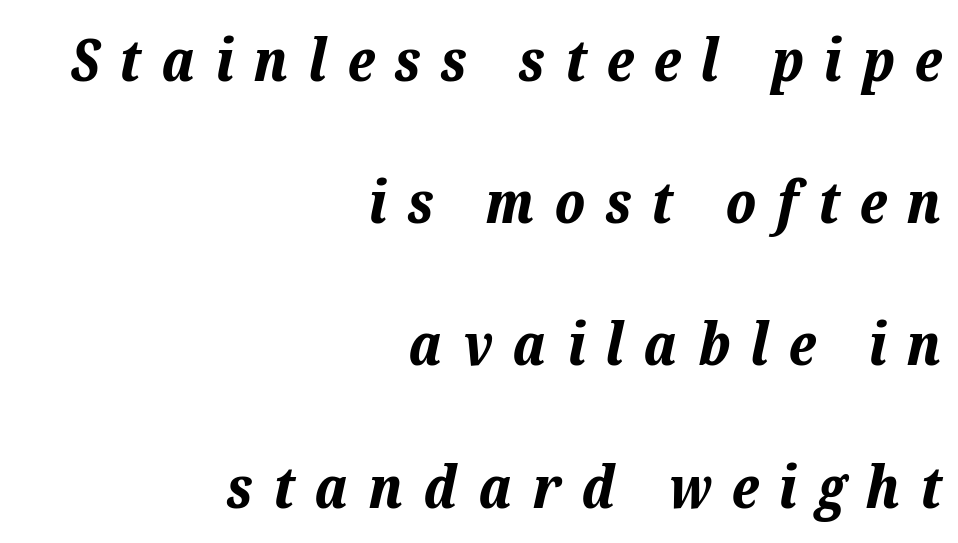
{"italic": "yes", "lean": "right", "slant_degrees": 12, "bold": "yes", "weight": "bold", "width": "normal", "stroke_contrast": "low", "x_height": "medium", "monospaced": "no", "underline": "no", "align": "right", "line_spacing": "loose", "line_spacing_ratio": 2.41, "letter_spacing": "wide", "letter_spacing_em": 0.34, "glyph_px": 59}
